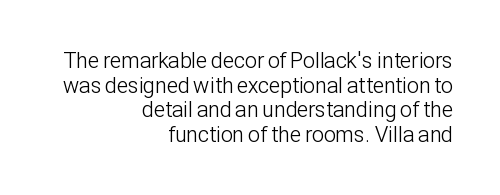
The image shows 22 px text type, upright; set right-aligned, tight line spacing (1.12x), normal letter spacing, not underlined.
